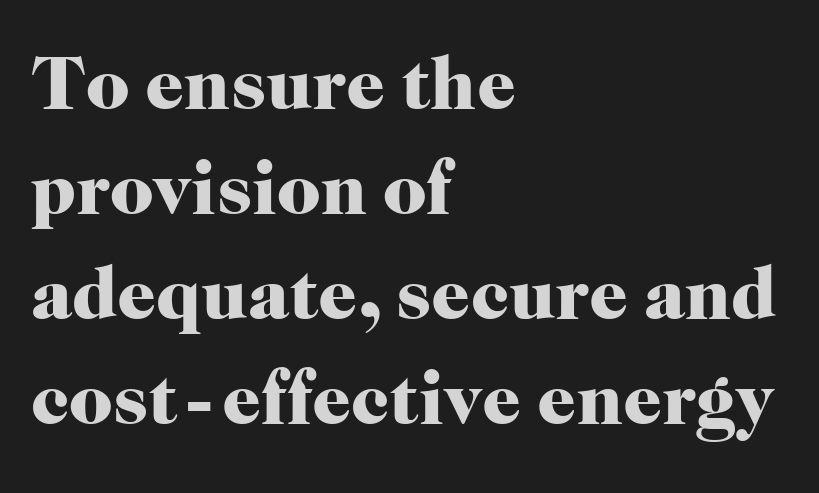
Observe the serifs anchoring each vertical stroke in this sample. A typesetter would call this proportional, since set widths differ per character. It's the straight-up-and-down kind of type. Caption: standard tracking, unaltered. No word sits above an underline. The lines sit at an ordinary, default distance from one another.
